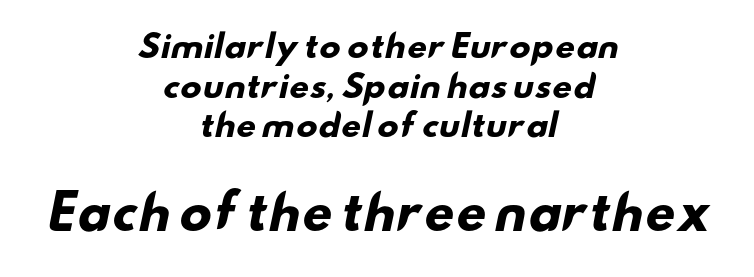
Varying glyph widths throughout — classic text-font behaviour. Examine the stroke ends and you'll find no serifs. In CSS terms this would be text-align: center. The rendering uses a moderate line-height, typical for paragraphs. No word sits above an underline. Compare the two chunks: the lower has the greater cap height.
